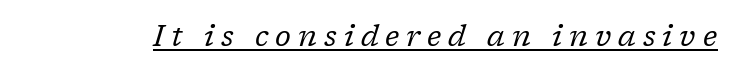
Q: Is the text bold? A: No.
Q: Is the text italic (slanted)? A: Yes, it leans right by about 17 degrees.
Q: Is the typeface a serif or a sans-serif typeface? A: Serif.
Q: Is the text underlined? A: Yes.
Q: Is the spacing between letters normal or unusually wide? A: Unusually wide.
Q: Width (condensed, normal, or wide)? A: Normal.
Q: Stroke contrast? A: Low.
Q: x-height? A: Medium.
Q: Monospaced? A: No.
